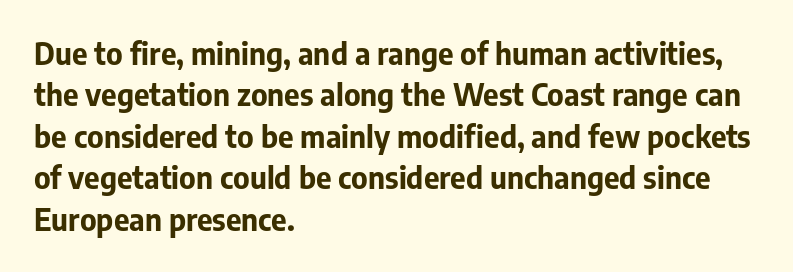
{"serif": "no", "italic": "no", "bold": "yes", "weight": "bold", "width": "normal", "stroke_contrast": "low", "x_height": "medium", "monospaced": "no", "underline": "no", "align": "left", "line_spacing": "normal", "line_spacing_ratio": 1.38, "letter_spacing": "normal", "letter_spacing_em": 0.0, "glyph_px": 30}
